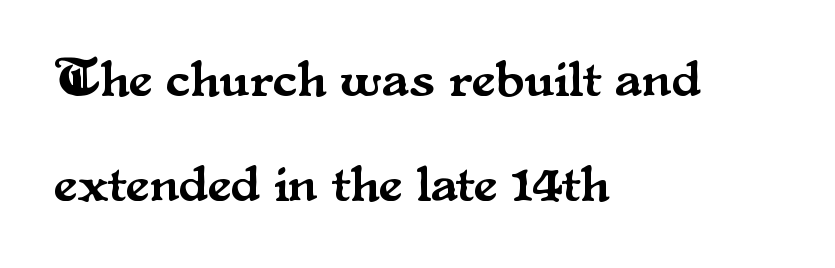
The specimen reads as upright at a glance. Proportional: the letters do not fall into vertical columns. Check the space under the baseline: it is left empty. Notice how the passage keeps a crisp vertical edge on the left only.
